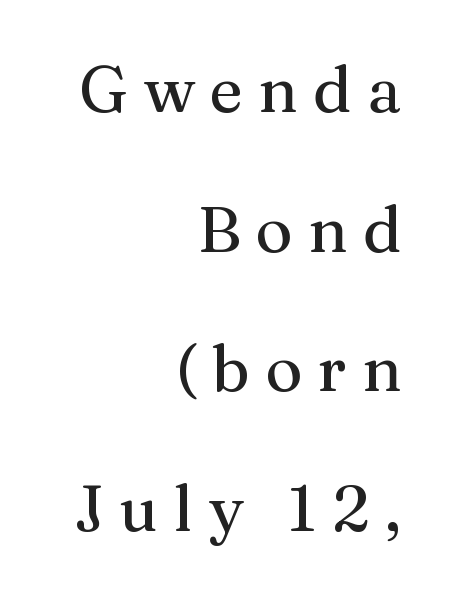
Q: Is the text italic (slanted)? A: No, it is upright.
Q: Is the typeface a serif or a sans-serif typeface? A: Serif.
Q: Is the text underlined? A: No.
Q: How is the paragraph aligned? A: Right-aligned.
Q: Is the spacing between letters normal or unusually wide? A: Unusually wide.
Q: Is the spacing between lines tight, normal or loose? A: Loose.
Q: Width (condensed, normal, or wide)? A: Normal.
Q: Stroke contrast? A: Medium.
Q: x-height? A: Medium.
Q: Monospaced? A: No.
